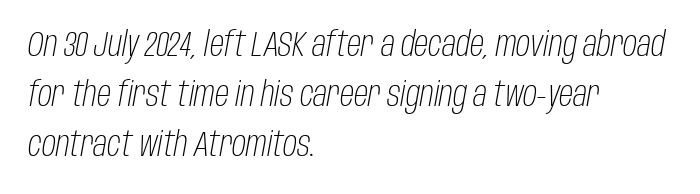
The image shows 35 px light, condensed type, italic (leaning right); set left-aligned, normal line spacing (1.43x), normal letter spacing, not underlined; low stroke contrast and a large x-height.
